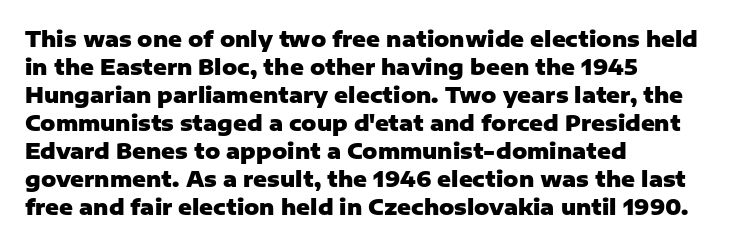
{"italic": "no", "bold": "yes", "underline": "no", "align": "left", "line_spacing": "normal", "line_spacing_ratio": 1.33, "letter_spacing": "normal", "letter_spacing_em": 0.0, "glyph_px": 21}
